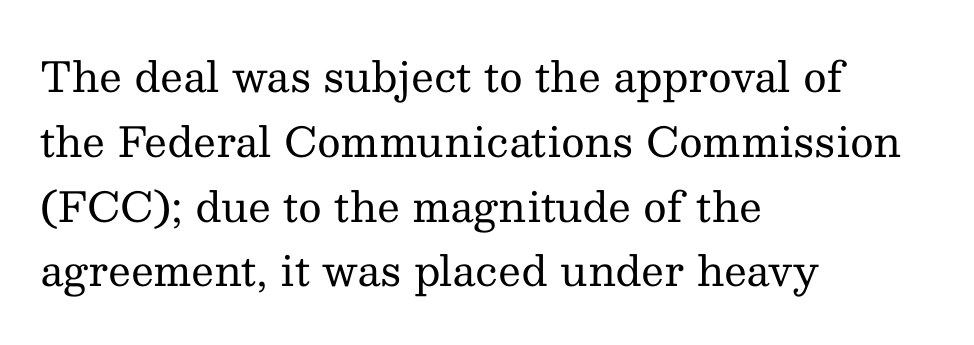
{"serif": "yes", "italic": "no", "bold": "no", "weight": "regular", "width": "normal", "stroke_contrast": "medium", "x_height": "medium", "monospaced": "no", "underline": "no", "align": "left", "line_spacing": "normal", "line_spacing_ratio": 1.58, "letter_spacing": "normal", "letter_spacing_em": 0.0, "glyph_px": 41}
